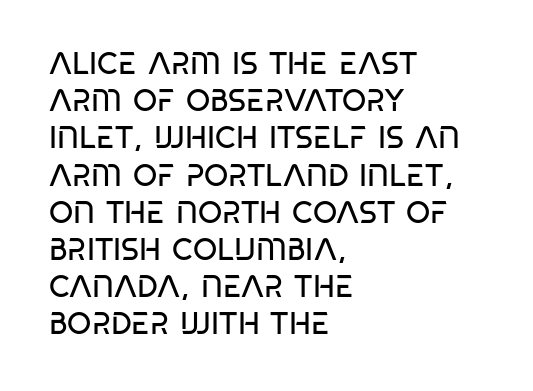
{"serif": "no", "bold": "no", "weight": "regular", "width": "condensed", "stroke_contrast": "low", "x_height": "large", "monospaced": "no", "underline": "no", "align": "left", "line_spacing_ratio": 1.2, "letter_spacing": "normal", "letter_spacing_em": 0.0, "glyph_px": 31}
